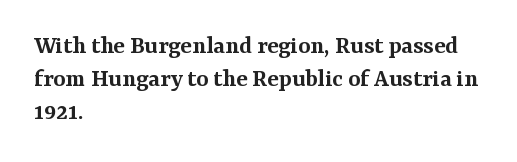
{"italic": "no", "bold": "semi", "underline": "no", "align": "left", "line_spacing": "normal", "line_spacing_ratio": 1.27, "letter_spacing": "normal", "letter_spacing_em": 0.0, "glyph_px": 26}
